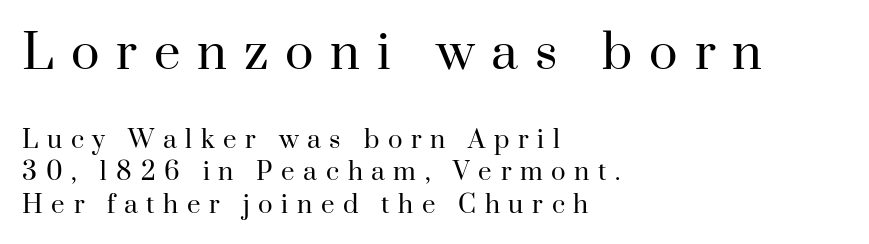
The image shows 47 px regular-weight serif type, upright; set left-aligned, normal line spacing (1.36x), unusually wide letter spacing (+0.36 em), not underlined; the first (top) block is 1.96x larger; high stroke contrast and a small x-height.
